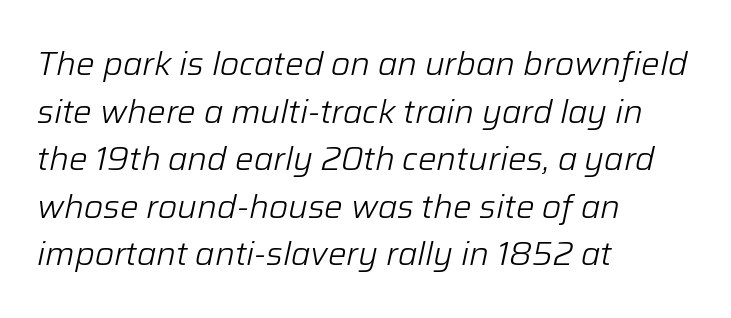
These lines keep a tight, regular rhythm from letter to letter. The passage shown is typed in a proportional face where columns would drift. Glance below the letters and you will spot only blank space. Horizontal alignment here is leftward, the default for most running prose. These glyphs show unthickened strokes, regular width or finer. The designer left line spacing at the default.
